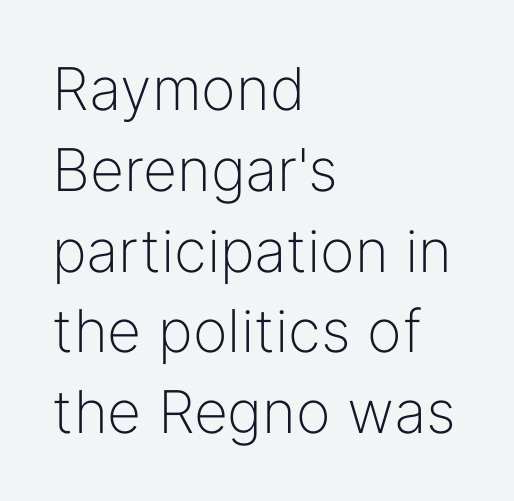
The string is rendered with underlining switched off. Glyph-to-glyph distance matches everyday printed text. Note the varied advance widths — an 'i' is clearly narrower than an 'm'. One-word summary of the alignment: left.
